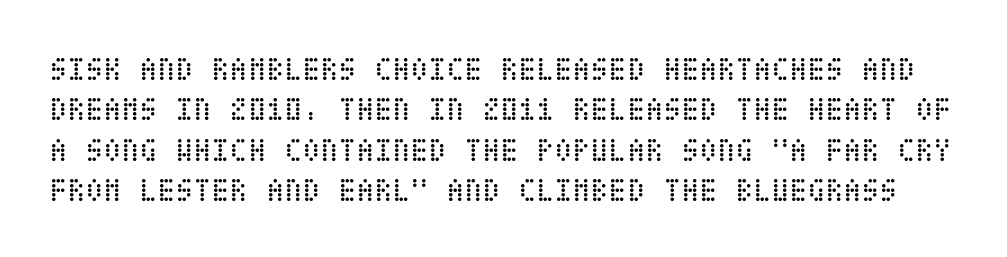
Q: Is the text bold? A: No.
Q: Is the text italic (slanted)? A: No, it is upright.
Q: Is the text underlined? A: No.
Q: Is the spacing between letters normal or unusually wide? A: Normal.
Q: Width (condensed, normal, or wide)? A: Condensed.
Q: Stroke contrast? A: Low.
Q: x-height? A: Large.
